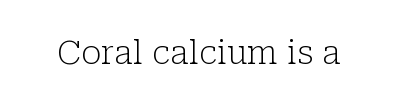
Q: Is the text bold? A: No.
Q: Is the text italic (slanted)? A: No, it is upright.
Q: Is the typeface a serif or a sans-serif typeface? A: Serif.
Q: Is the text underlined? A: No.
Q: Is the spacing between letters normal or unusually wide? A: Normal.
Q: Width (condensed, normal, or wide)? A: Normal.
Q: Stroke contrast? A: Low.
Q: x-height? A: Medium.
Q: Monospaced? A: No.
